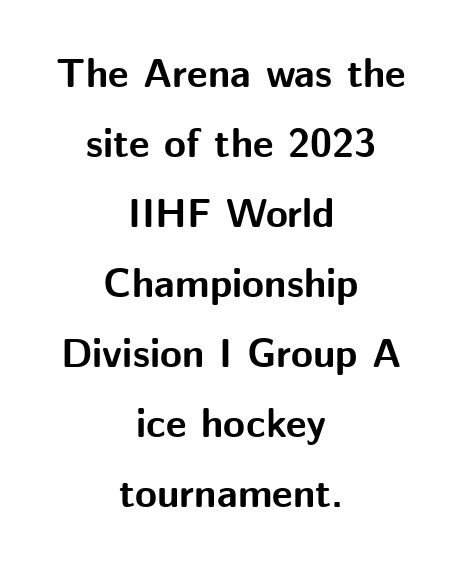
{"serif": "no", "italic": "no", "bold": "yes", "weight": "bold", "width": "normal", "stroke_contrast": "medium", "x_height": "medium", "monospaced": "no", "underline": "no", "align": "center", "line_spacing_ratio": 1.75, "letter_spacing": "normal", "letter_spacing_em": 0.0, "glyph_px": 40}
